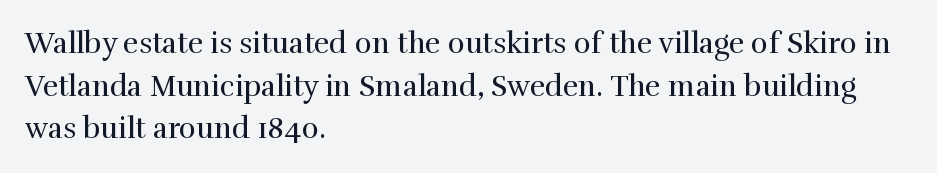
Q: Is the text bold? A: No.
Q: Is the text italic (slanted)? A: No, it is upright.
Q: Is the typeface a serif or a sans-serif typeface? A: Serif.
Q: Is the text underlined? A: No.
Q: How is the paragraph aligned? A: Left-aligned.
Q: Is the spacing between letters normal or unusually wide? A: Normal.
Q: Is the spacing between lines tight, normal or loose? A: Normal.
Q: Width (condensed, normal, or wide)? A: Normal.
Q: x-height? A: Medium.
Q: Monospaced? A: No.
